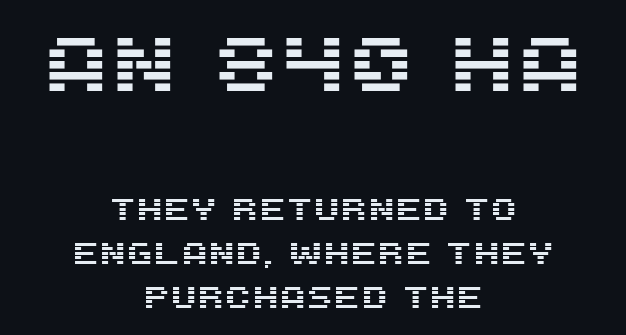
Q: Is the text italic (slanted)? A: No, it is upright.
Q: Is the typeface a serif or a sans-serif typeface? A: Sans-serif.
Q: Is the text underlined? A: No.
Q: How is the paragraph aligned? A: Centered.
Q: Is the spacing between letters normal or unusually wide? A: Normal.
Q: Is the spacing between lines tight, normal or loose? A: Normal.
Q: Which block of text is set in a larger size, the first (top) or the second (bottom)? A: The first (top) one.
Q: Width (condensed, normal, or wide)? A: Normal.
Q: Stroke contrast? A: Medium.
Q: x-height? A: Large.
Q: Monospaced? A: No.
